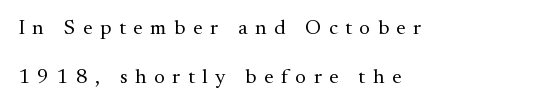
Q: Is the text bold? A: No.
Q: Is the text italic (slanted)? A: No, it is upright.
Q: Is the text underlined? A: No.
Q: How is the paragraph aligned? A: Left-aligned.
Q: Is the spacing between letters normal or unusually wide? A: Unusually wide.
Q: Is the spacing between lines tight, normal or loose? A: Loose.
